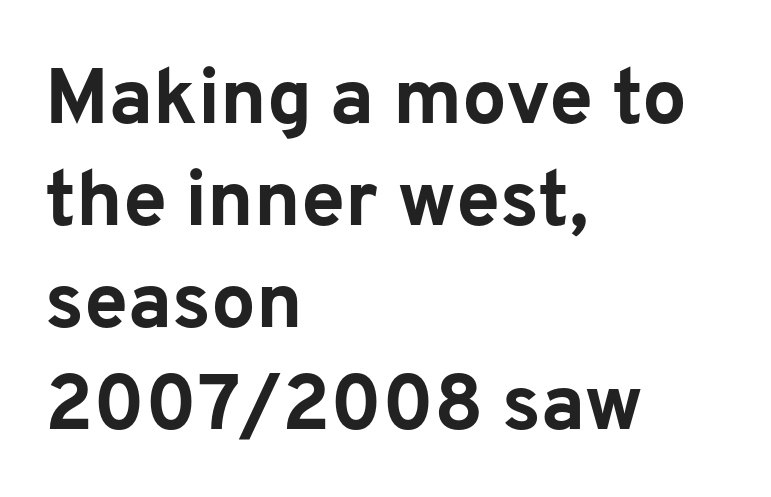
{"serif": "no", "italic": "no", "bold": "yes", "weight": "bold", "width": "normal", "stroke_contrast": "low", "x_height": "medium", "monospaced": "no", "underline": "no", "align": "left", "line_spacing": "normal", "line_spacing_ratio": 1.29, "letter_spacing": "normal", "letter_spacing_em": 0.0, "glyph_px": 79}
